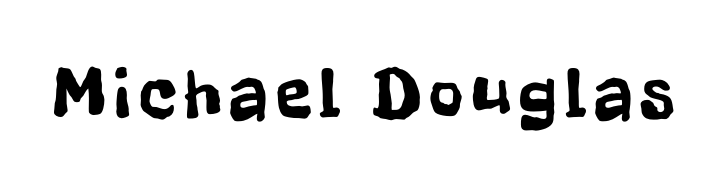
{"serif": "no", "italic": "no", "width": "condensed", "stroke_contrast": "low", "x_height": "medium", "monospaced": "no", "underline": "no", "glyph_px": 74}
